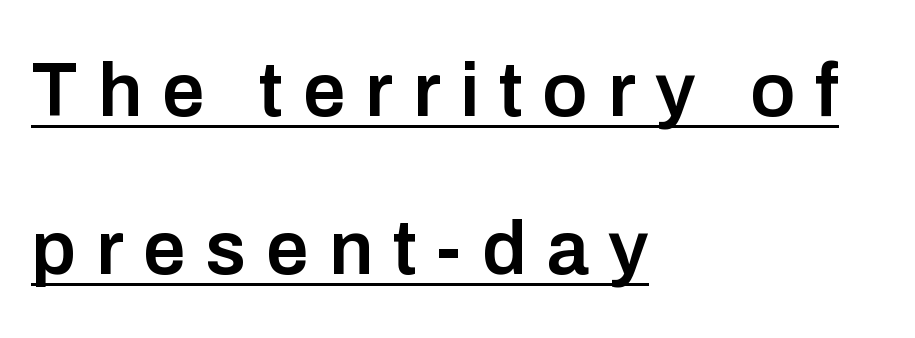
Q: Is the text bold? A: Semi-bold.
Q: Is the text italic (slanted)? A: No, it is upright.
Q: Is the typeface a serif or a sans-serif typeface? A: Sans-serif.
Q: Is the text underlined? A: Yes.
Q: How is the paragraph aligned? A: Left-aligned.
Q: Is the spacing between letters normal or unusually wide? A: Unusually wide.
Q: Is the spacing between lines tight, normal or loose? A: Loose.
Q: Width (condensed, normal, or wide)? A: Normal.
Q: Stroke contrast? A: Low.
Q: x-height? A: Medium.
Q: Monospaced? A: No.
